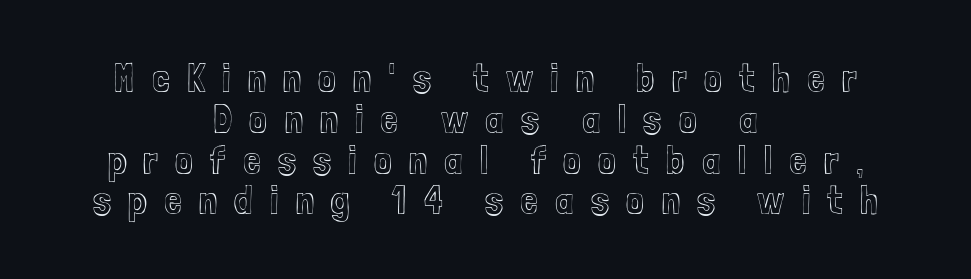
The letterforms stand isolated, each surrounded by extra space. Characters remain perfectly vertical along every line. Looks like regular typesetting: each glyph gets only the width it needs. The space beneath each line is pristine and unruled.
